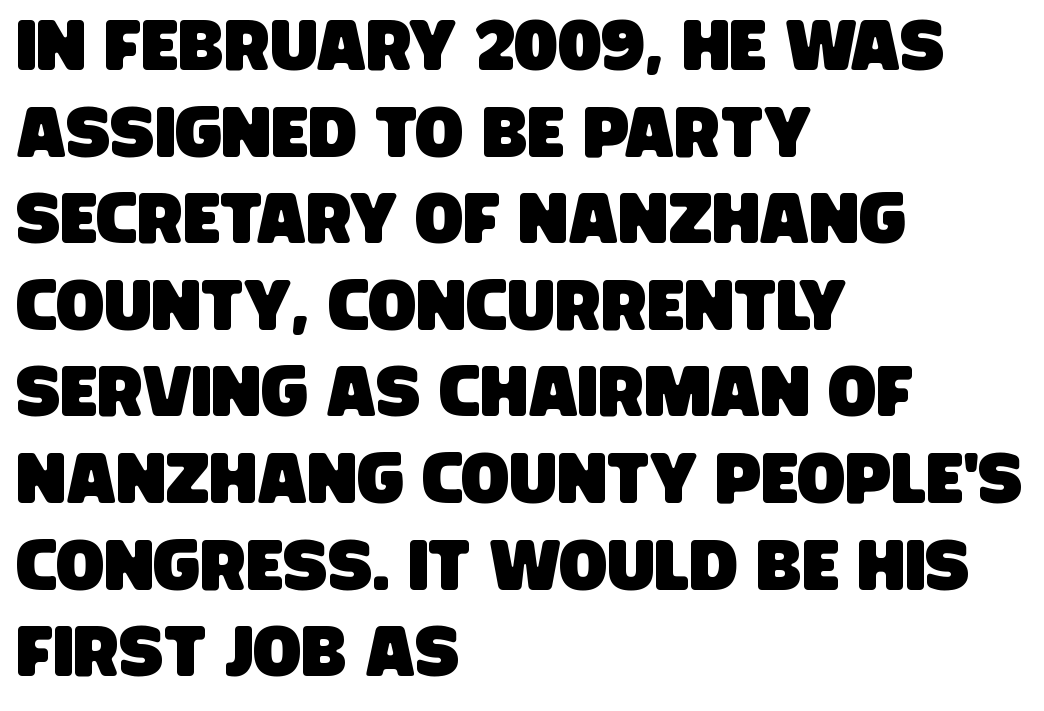
These lines are rendered in a variable-pitch font. The ragged edge is on the right, which tells us the setting is flush left. Descender tails drop into unmarked territory. What kind of face is this? One without serifs — a sans. Between one letter and the next there's only the usual sliver of space.
